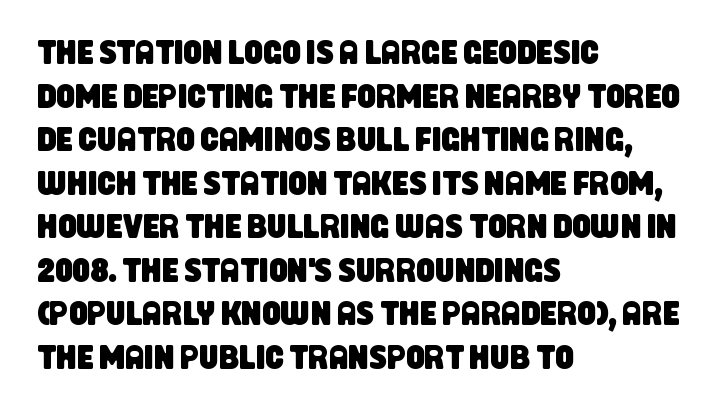
Q: Is the typeface a serif or a sans-serif typeface? A: Sans-serif.
Q: Is the text underlined? A: No.
Q: How is the paragraph aligned? A: Left-aligned.
Q: Is the spacing between letters normal or unusually wide? A: Normal.
Q: Is the spacing between lines tight, normal or loose? A: Normal.
Q: Width (condensed, normal, or wide)? A: Condensed.
Q: Stroke contrast? A: Low.
Q: x-height? A: Large.
Q: Monospaced? A: No.
